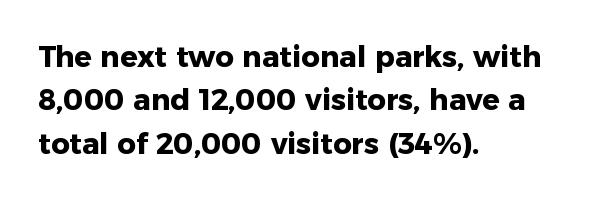
{"serif": "no", "italic": "no", "bold": "yes", "weight": "heavy", "width": "normal", "stroke_contrast": "low", "x_height": "medium", "monospaced": "no", "underline": "no", "align": "left", "line_spacing": "normal", "line_spacing_ratio": 1.5, "letter_spacing": "normal", "letter_spacing_em": 0.0, "glyph_px": 29}
